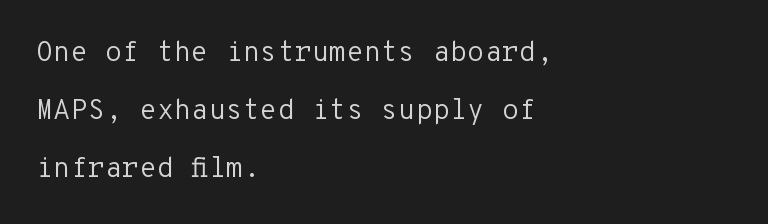
Q: Is the text bold? A: No.
Q: Is the text italic (slanted)? A: No, it is upright.
Q: Is the typeface a serif or a sans-serif typeface? A: Sans-serif.
Q: Is the text underlined? A: No.
Q: How is the paragraph aligned? A: Left-aligned.
Q: Is the spacing between letters normal or unusually wide? A: Normal.
Q: Is the spacing between lines tight, normal or loose? A: Loose.
Q: Width (condensed, normal, or wide)? A: Normal.
Q: Stroke contrast? A: Low.
Q: x-height? A: Medium.
Q: Monospaced? A: Yes.
